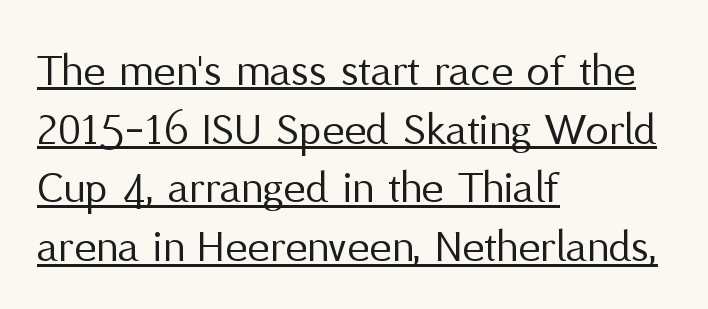
Varying glyph widths throughout — classic text-font behaviour. Students, note that the glyphs here touch the page at normal intervals. Does the leading feel generous? No, just average. Left-aligned paragraph, ragged on the right.
